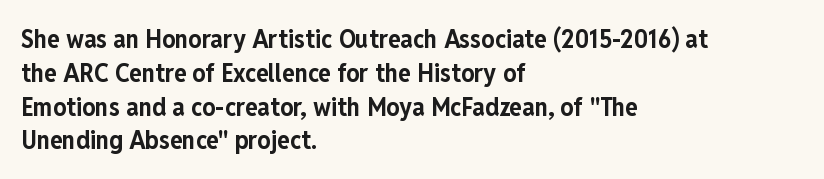
The image shows 26 px bold type, upright; set left-aligned, normal line spacing (1.3x), normal letter spacing, not underlined.
